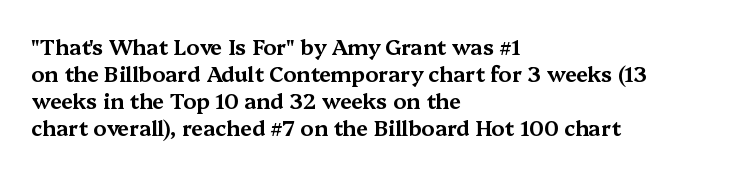
Q: Is the text italic (slanted)? A: No, it is upright.
Q: Is the text underlined? A: No.
Q: How is the paragraph aligned? A: Left-aligned.
Q: Is the spacing between letters normal or unusually wide? A: Normal.
Q: Is the spacing between lines tight, normal or loose? A: Normal.
